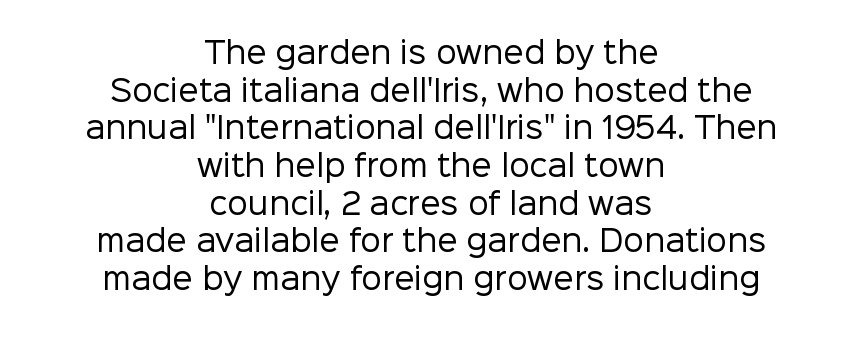
The text block is weighted toward neither margin, spreading evenly from the middle. The typeface chosen for these lines omits serifs. The baseline area is clear. Here the designer chose a conventional face with non-uniform glyph widths.
